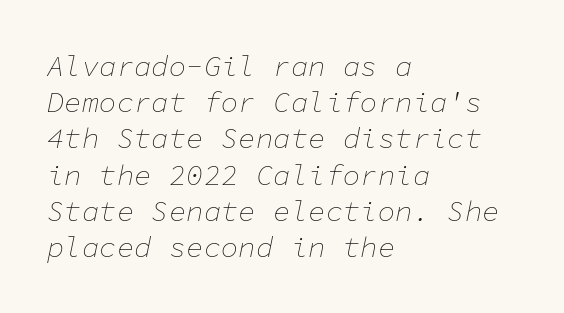
Q: Is the text bold? A: No.
Q: Is the text italic (slanted)? A: Yes, it leans right by about 11 degrees.
Q: Is the text underlined? A: No.
Q: How is the paragraph aligned? A: Left-aligned.
Q: Is the spacing between letters normal or unusually wide? A: Normal.
Q: Is the spacing between lines tight, normal or loose? A: Normal.
Q: Width (condensed, normal, or wide)? A: Normal.
Q: Stroke contrast? A: Low.
Q: x-height? A: Medium.
Q: Monospaced? A: Yes.
